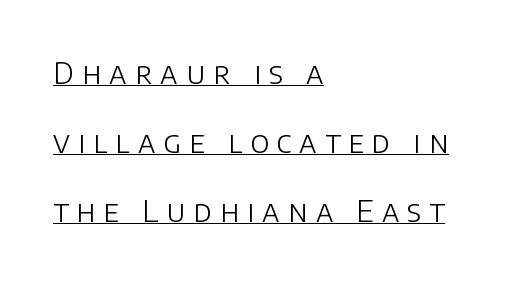
{"serif": "no", "italic": "no", "bold": "no", "weight": "light", "width": "normal", "stroke_contrast": "low", "x_height": "large", "monospaced": "no", "underline": "yes", "align": "left", "line_spacing": "loose", "line_spacing_ratio": 2.3, "letter_spacing": "wide", "letter_spacing_em": 0.27, "glyph_px": 30}
